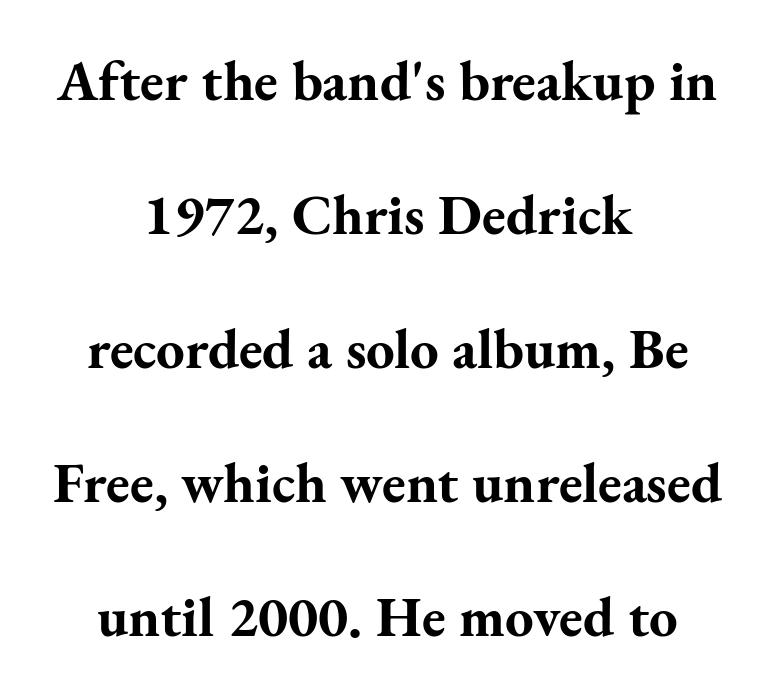
Q: Is the text bold? A: Yes.
Q: Is the text italic (slanted)? A: No, it is upright.
Q: Is the typeface a serif or a sans-serif typeface? A: Serif.
Q: Is the text underlined? A: No.
Q: How is the paragraph aligned? A: Centered.
Q: Is the spacing between letters normal or unusually wide? A: Normal.
Q: Is the spacing between lines tight, normal or loose? A: Loose.
Q: Width (condensed, normal, or wide)? A: Normal.
Q: Stroke contrast? A: Medium.
Q: x-height? A: Small.
Q: Monospaced? A: No.
